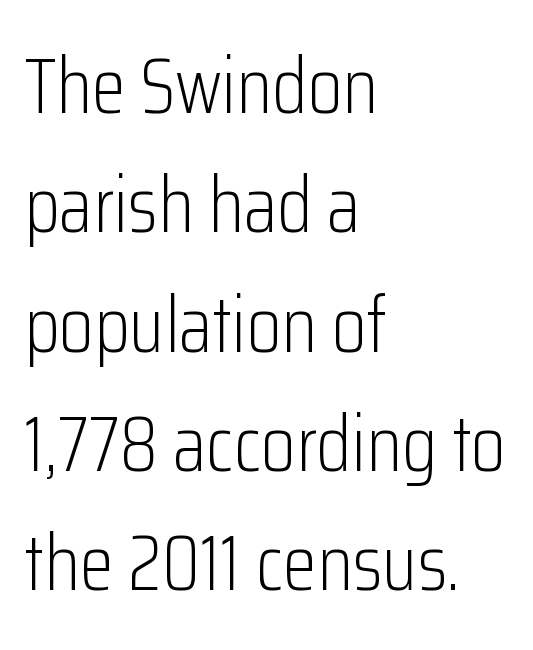
Q: Is the text bold? A: No.
Q: Is the text italic (slanted)? A: No, it is upright.
Q: Is the typeface a serif or a sans-serif typeface? A: Sans-serif.
Q: Is the text underlined? A: No.
Q: How is the paragraph aligned? A: Left-aligned.
Q: Is the spacing between letters normal or unusually wide? A: Normal.
Q: Is the spacing between lines tight, normal or loose? A: Normal.
Q: Width (condensed, normal, or wide)? A: Condensed.
Q: Stroke contrast? A: Low.
Q: x-height? A: Medium.
Q: Monospaced? A: No.
